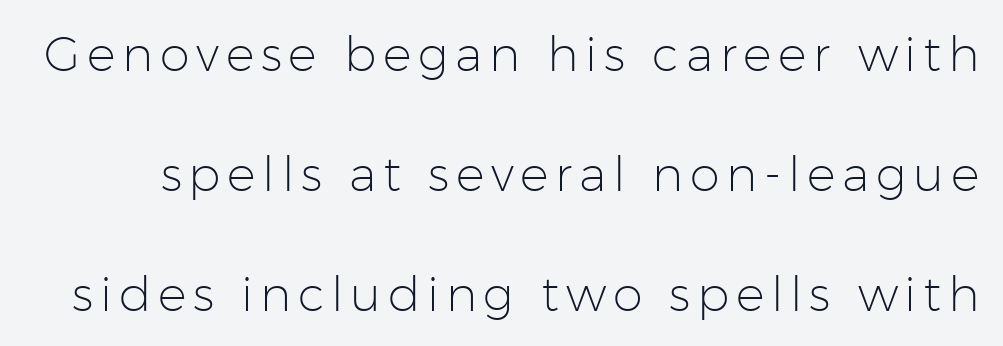
{"serif": "no", "italic": "no", "bold": "no", "weight": "light", "width": "normal", "stroke_contrast": "low", "x_height": "medium", "monospaced": "no", "underline": "no", "line_spacing": "loose", "line_spacing_ratio": 2.5, "glyph_px": 48}
